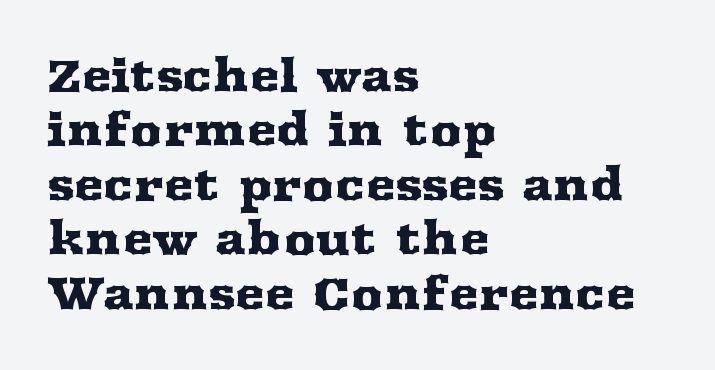
Q: Is the text italic (slanted)? A: No, it is upright.
Q: Is the typeface a serif or a sans-serif typeface? A: Serif.
Q: Is the text underlined? A: No.
Q: How is the paragraph aligned? A: Left-aligned.
Q: Is the spacing between letters normal or unusually wide? A: Normal.
Q: Width (condensed, normal, or wide)? A: Wide.
Q: Stroke contrast? A: Medium.
Q: x-height? A: Medium.
Q: Monospaced? A: No.
